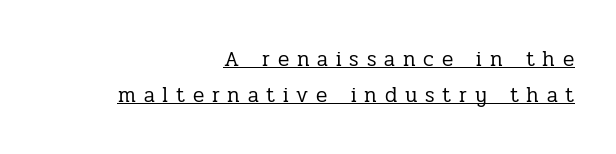
Has an underline been added? It has. Nope, not italic — everything's standing straight. The strokes are not fattened; the text isn't bold. The tracking reads as deliberately expanded to a designer's eye.
